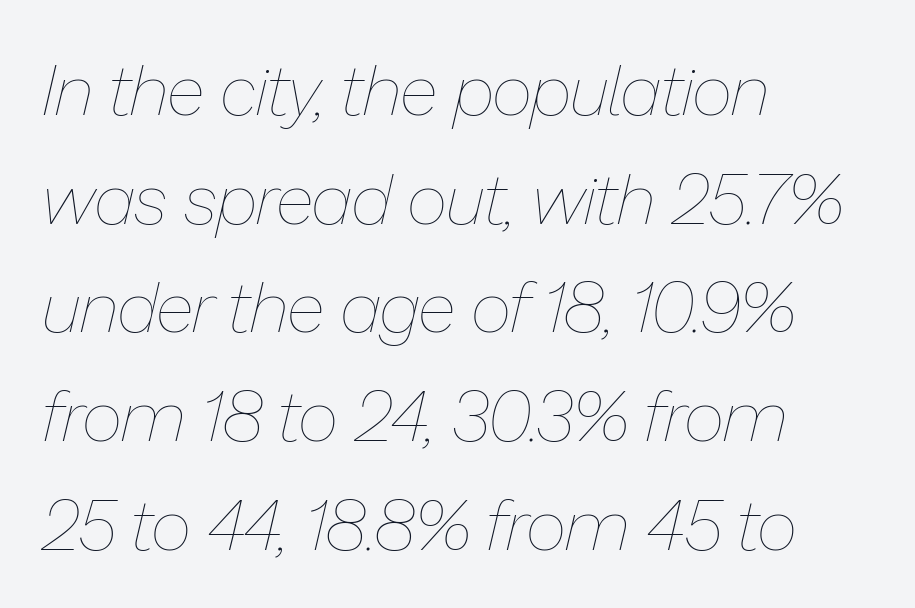
The image shows 71 px thin type, italic (leaning right); set left-aligned, normal line spacing (1.53x), normal letter spacing, not underlined; low stroke contrast and a medium x-height.
